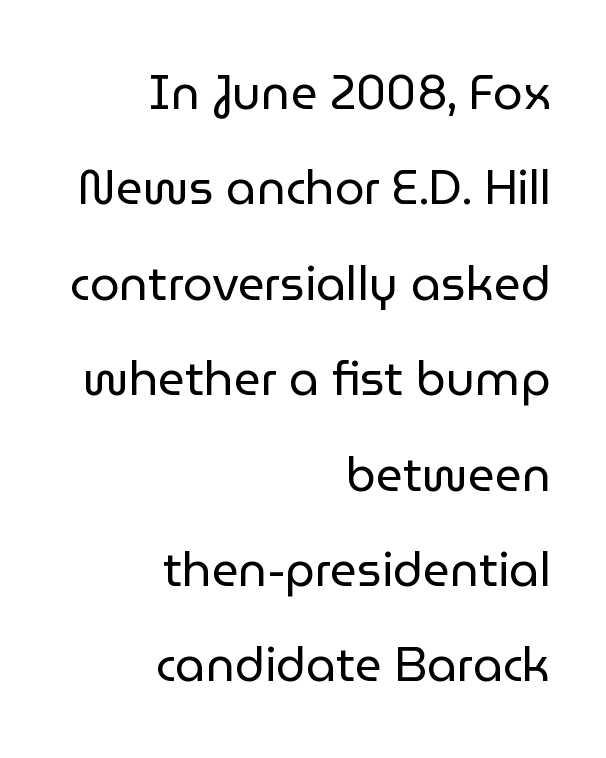
{"serif": "no", "italic": "no", "bold": "no", "weight": "regular", "width": "normal", "stroke_contrast": "low", "x_height": "medium", "monospaced": "no", "underline": "no", "align": "right", "line_spacing": "loose", "line_spacing_ratio": 2.03, "letter_spacing": "normal", "letter_spacing_em": 0.0, "glyph_px": 47}
